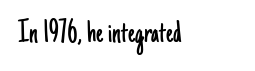
The image shows 34 px light, condensed sans-serif type, upright; set left-aligned, normal letter spacing, not underlined; low stroke contrast and a small x-height.
